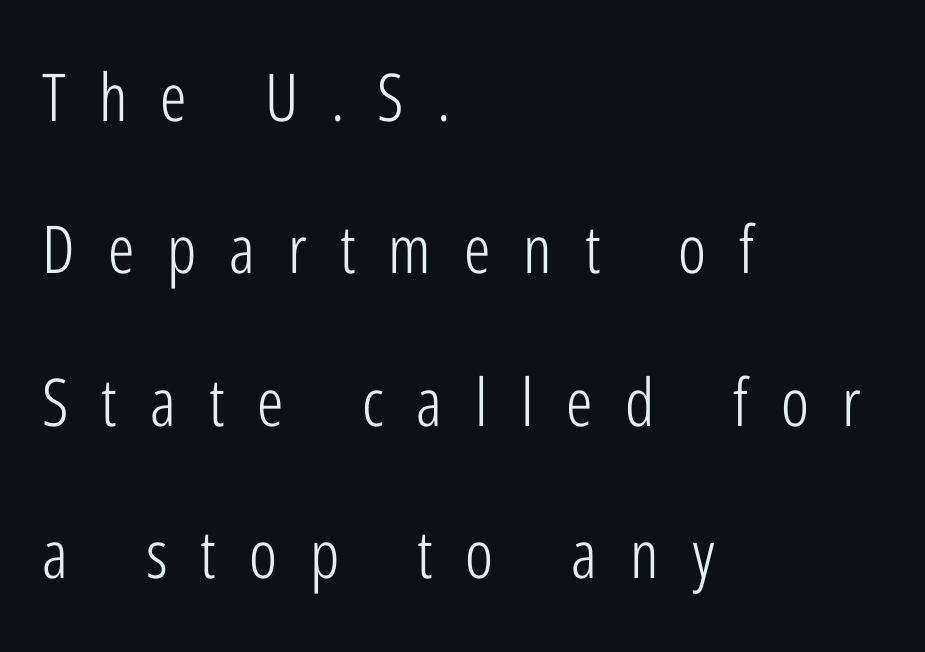
Interline gaps are noticeably wide in this sample. Posture: straight, roman, zero tilt. Caption: multi-line text, flush left, ragged right. Characters follow at a spacing far wider than the type designer built in.
